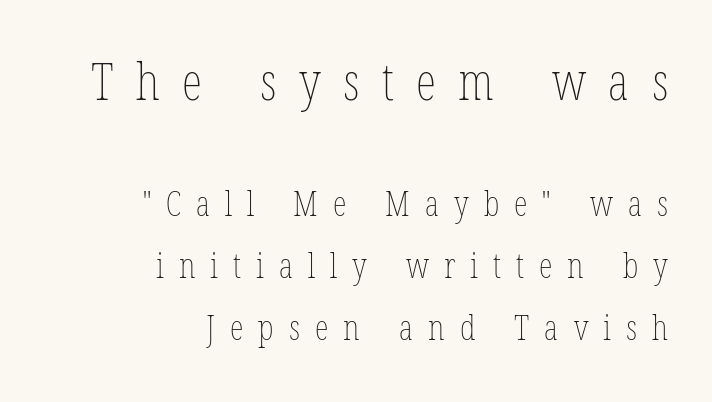
{"italic": "no", "bold": "no", "weight": "thin", "width": "condensed", "stroke_contrast": "low", "x_height": "medium", "monospaced": "no", "underline": "no", "align": "right", "line_spacing_ratio": 1.77, "letter_spacing": "wide", "letter_spacing_em": 0.43, "larger_block": "first", "size_ratio": 1.49, "glyph_px": 52}
